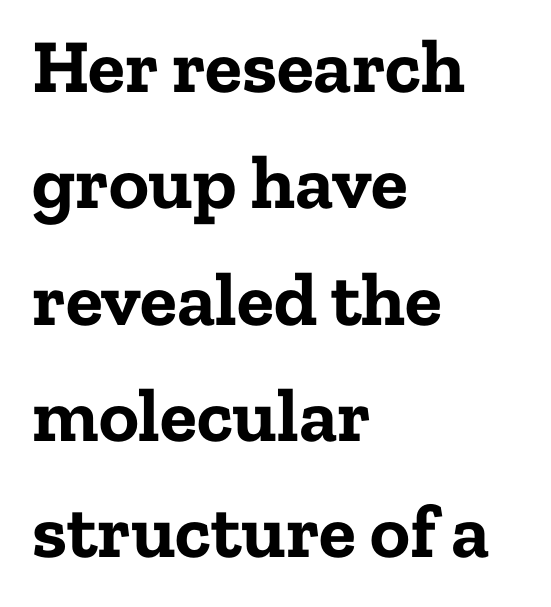
Note the varied advance widths — an 'i' is clearly narrower than an 'm'. Caption: bold face, heavy strokes. Vertical strokes here are truly vertical. Type style note: has serifs.
